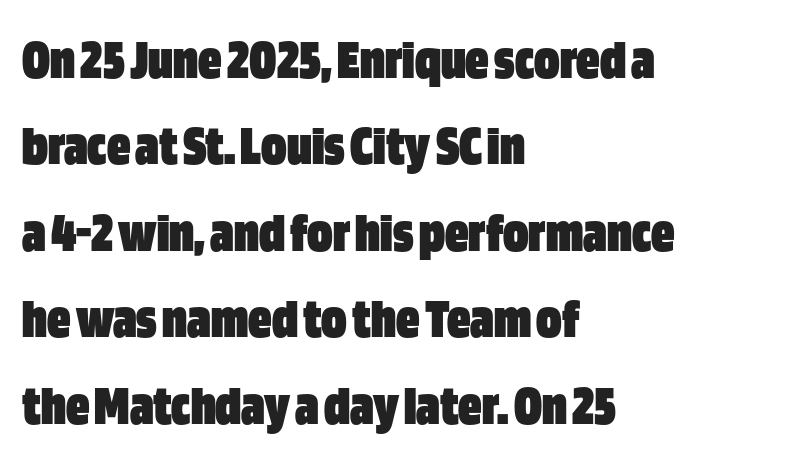
{"serif": "no", "italic": "no", "bold": "yes", "weight": "heavy", "width": "condensed", "stroke_contrast": "low", "x_height": "large", "monospaced": "no", "underline": "no", "align": "left", "line_spacing": "normal", "line_spacing_ratio": 1.49, "letter_spacing": "normal", "letter_spacing_em": 0.0, "glyph_px": 58}
